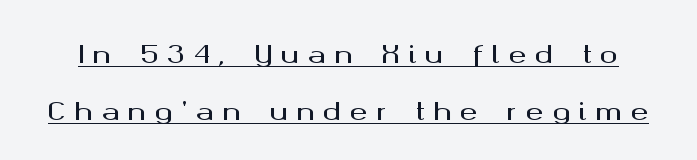
Tracking value appears strongly positive — letters spread wide. The typography opts for an upright posture over an oblique one. Interline gaps are noticeably wide in this sample. The face used here appears with an underline applied.
